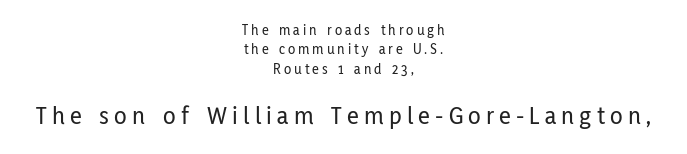
The image shows 26 px text type, upright; set centered, normal line spacing (1.29x), unusually wide letter spacing (+0.2 em), not underlined; the second (bottom) block is 1.73x larger.
